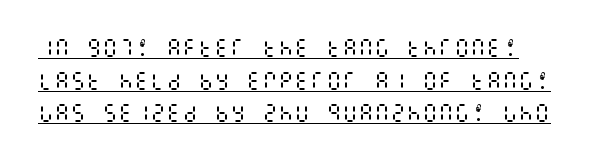
{"italic": "no", "bold": "no", "underline": "yes", "line_spacing": "normal", "line_spacing_ratio": 1.63, "letter_spacing": "normal", "letter_spacing_em": 0.0, "glyph_px": 20}
